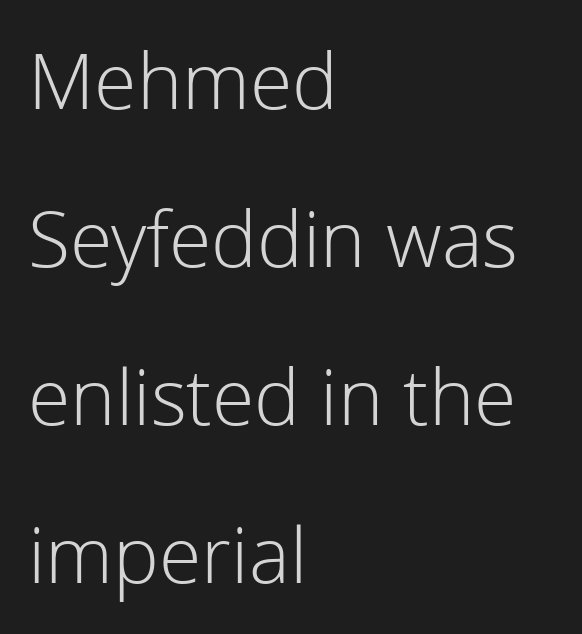
Here the glyphs are tracked normally, forming tight word shapes. Stems and bowls with no extra thickness — not bold. These lines were composed using upright roman letters. The passage shown is typed in a proportional face where columns would drift.
